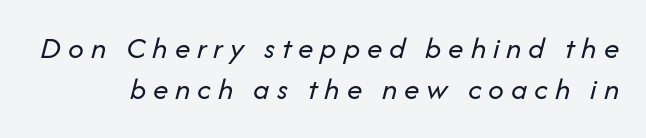
The words here are not underlined. The lettering tilts uniformly, giving the passage an italic look. The rows are spaced the way most documents space them. This sample has the flowing, uneven cadence of proportional lettering. The tracking jumps out immediately: characters are airy and widely separated. Stems here are at most as thick as an everyday book face.
